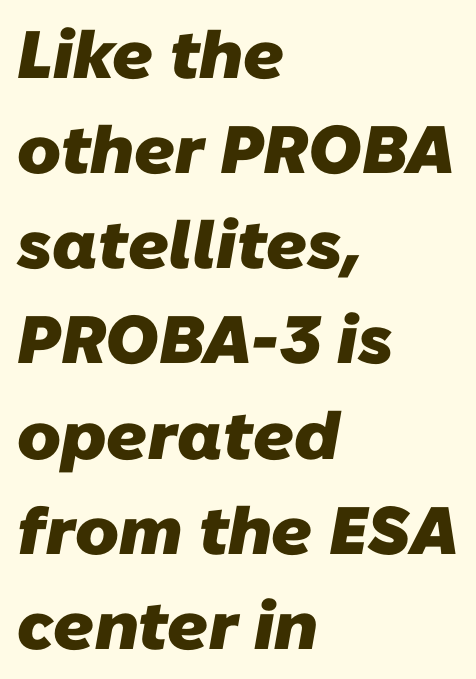
The image shows 67 px heavy sans-serif type; set left-aligned, normal line spacing (1.42x), normal letter spacing, not underlined; low stroke contrast and a medium x-height.
